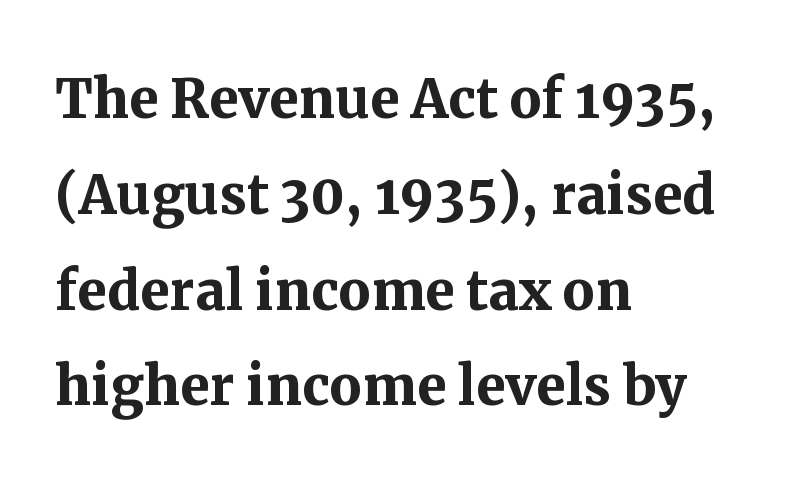
{"serif": "yes", "italic": "no", "bold": "yes", "weight": "semibold", "width": "normal", "stroke_contrast": "medium", "x_height": "medium", "monospaced": "no", "underline": "no", "align": "left", "line_spacing": "normal", "line_spacing_ratio": 1.33, "letter_spacing": "normal", "letter_spacing_em": 0.0, "glyph_px": 72}
